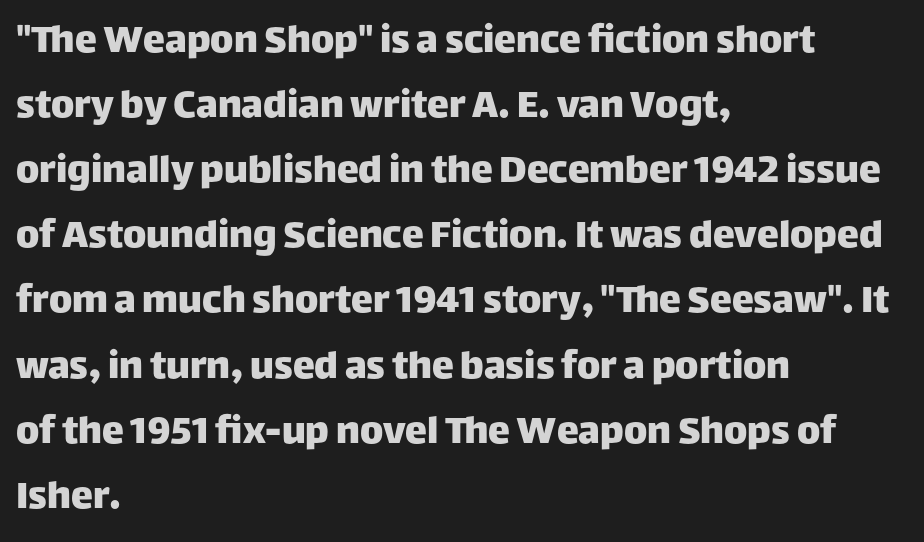
Regular leading. A typesetter would mark this as roman, not italic. Are there feet on the stems? There aren't — it's a sans. Underline: absent. Proportional: the letters do not fall into vertical columns.
